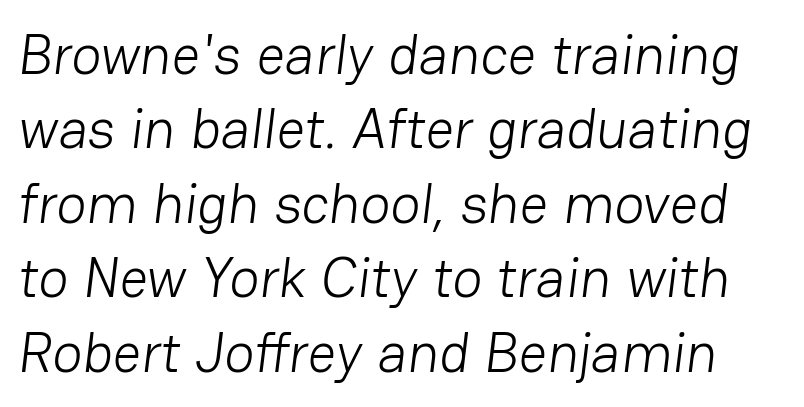
The gaps between neighbouring characters are ordinary and unremarkable. Are there feet on the stems? There aren't — it's a sans. Plain, unruled lines of type. You could not count columns in this text — the font is proportionally spaced. Vertical stems look standard width or narrower in stroke. This block has exactly the height ordinary leading produces.
